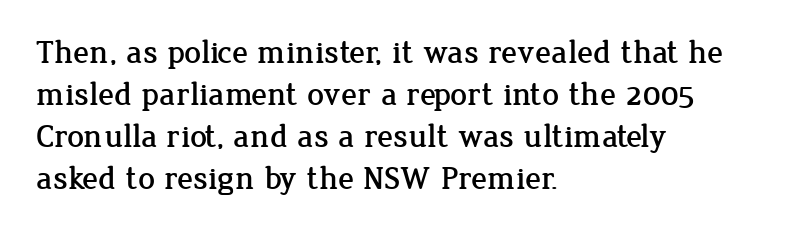
{"serif": "yes", "italic": "no", "width": "normal", "stroke_contrast": "low", "x_height": "medium", "monospaced": "no", "underline": "no", "align": "left", "line_spacing": "normal", "line_spacing_ratio": 1.27, "letter_spacing": "normal", "letter_spacing_em": 0.0, "glyph_px": 33}
